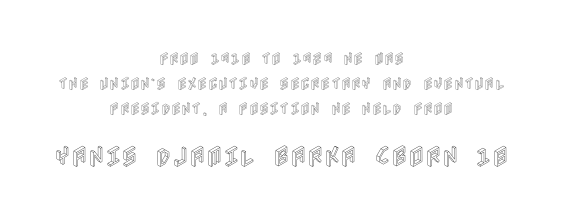
Q: Is the text italic (slanted)? A: No, it is upright.
Q: Is the text underlined? A: No.
Q: How is the paragraph aligned? A: Centered.
Q: Is the spacing between letters normal or unusually wide? A: Normal.
Q: Which block of text is set in a larger size, the first (top) or the second (bottom)? A: The second (bottom) one.
